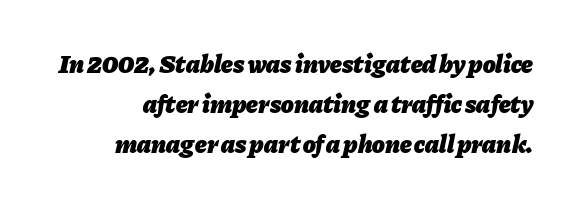
{"italic": "yes", "lean": "right", "slant_degrees": 11, "bold": "yes", "underline": "no", "line_spacing": "normal", "line_spacing_ratio": 1.53, "letter_spacing": "normal", "letter_spacing_em": 0.0, "glyph_px": 26}
